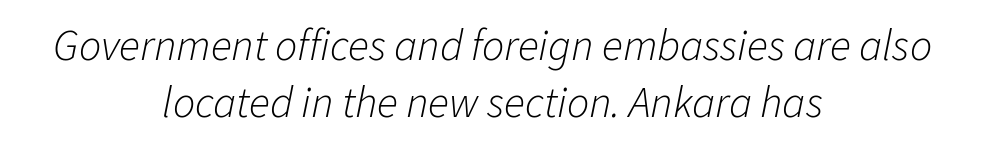
Weight: in the light-to-regular range. The paragraph shown floats in the horizontal middle. Unmarked baselines from the first word to the last. Leading: standard. A typesetter would mark this as italic.
